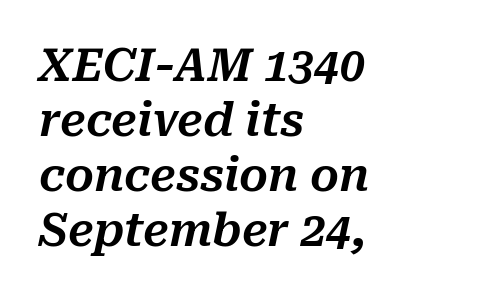
The image shows 45 px text type, italic (leaning right); set left-aligned, line spacing 1.22x, normal letter spacing, not underlined; medium stroke contrast and a medium x-height.
